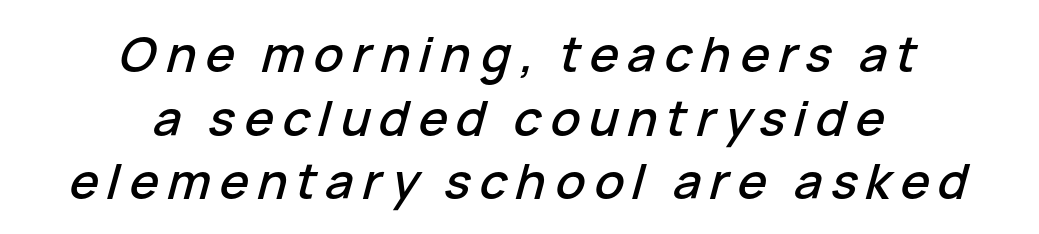
Typeset on center — no edge is straight. Any mark beneath the type? The region is blank. Honestly, the row spacing looks completely unremarkable. Note the varied advance widths — an 'i' is clearly narrower than an 'm'. The specimen reads as italic at a glance.
